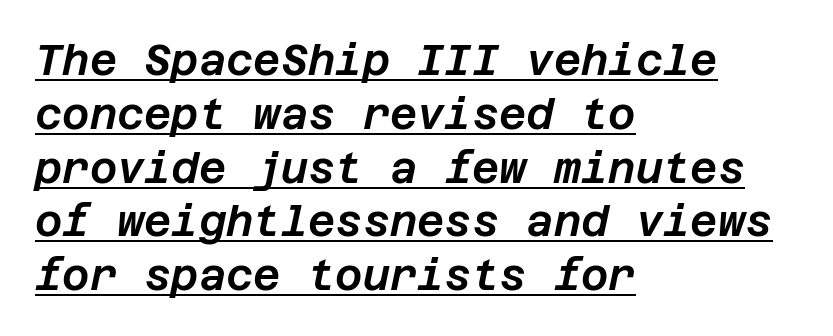
{"italic": "yes", "lean": "right", "slant_degrees": 12, "width": "normal", "stroke_contrast": "low", "x_height": "large", "underline": "yes", "align": "left", "line_spacing": "normal", "line_spacing_ratio": 1.28, "letter_spacing": "normal", "letter_spacing_em": 0.0, "glyph_px": 42}
